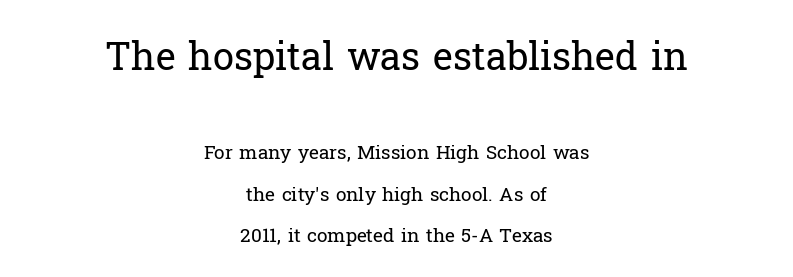
Q: Is the text bold? A: No.
Q: Is the text italic (slanted)? A: No, it is upright.
Q: Is the typeface a serif or a sans-serif typeface? A: Serif.
Q: Is the text underlined? A: No.
Q: How is the paragraph aligned? A: Centered.
Q: Is the spacing between letters normal or unusually wide? A: Normal.
Q: Is the spacing between lines tight, normal or loose? A: Loose.
Q: Which block of text is set in a larger size, the first (top) or the second (bottom)? A: The first (top) one.
Q: Width (condensed, normal, or wide)? A: Normal.
Q: Stroke contrast? A: Low.
Q: x-height? A: Medium.
Q: Monospaced? A: No.
